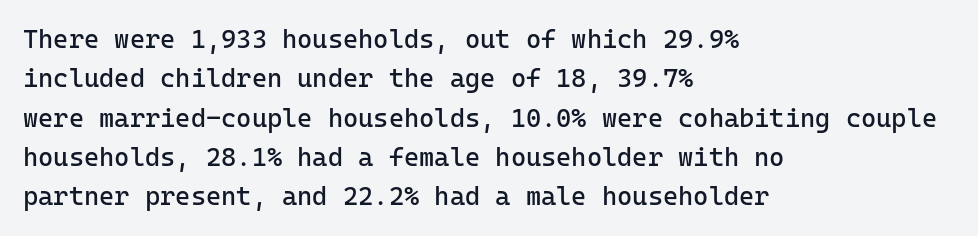
A typesetter would mark this as roman, not italic. Does the leading feel generous? No, just average. The typesetter chose a ragged-right arrangement here. The gaps between neighbouring characters are ordinary and unremarkable. Is this a heavy cut? Hardly; it is regular or lighter. The space directly below the letters is spotless.
